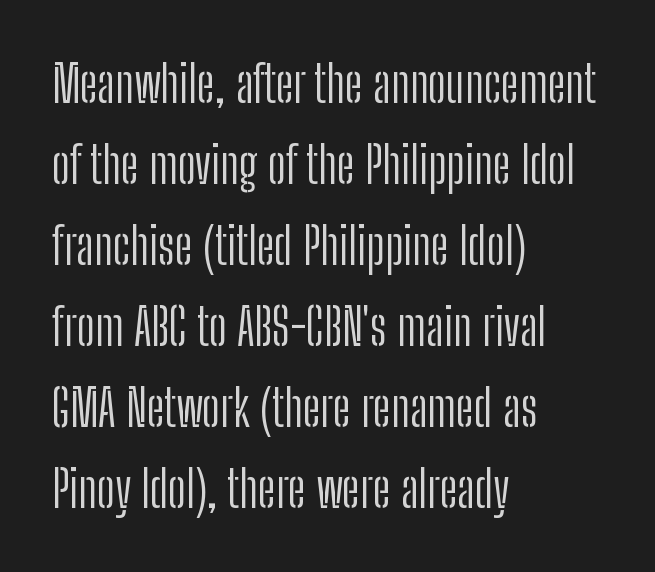
The image shows 51 px light, condensed sans-serif type, upright; set left-aligned, normal line spacing (1.59x), normal letter spacing, not underlined; low stroke contrast and a medium x-height.
